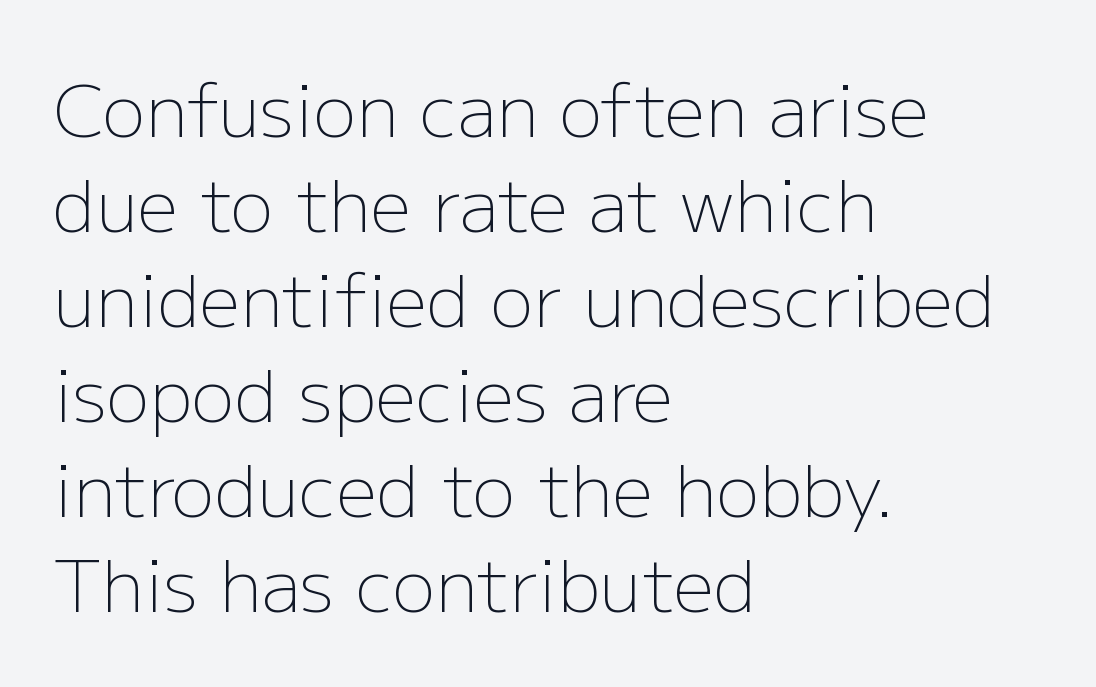
The image shows 72 px light sans-serif type, upright; set left-aligned, normal line spacing (1.32x), normal letter spacing, not underlined; low stroke contrast and a medium x-height.
